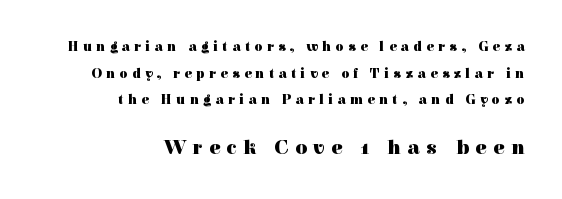
{"italic": "no", "bold": "yes", "underline": "no", "align": "right", "line_spacing": "loose", "line_spacing_ratio": 1.91, "letter_spacing": "wide", "letter_spacing_em": 0.31, "larger_block": "second", "size_ratio": 1.5, "glyph_px": 21}
